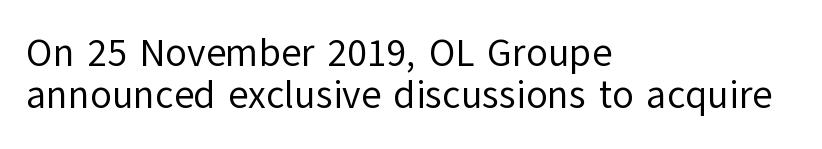
Q: Is the text bold? A: No.
Q: Is the text italic (slanted)? A: No, it is upright.
Q: Is the typeface a serif or a sans-serif typeface? A: Sans-serif.
Q: Is the text underlined? A: No.
Q: How is the paragraph aligned? A: Left-aligned.
Q: Is the spacing between letters normal or unusually wide? A: Normal.
Q: Is the spacing between lines tight, normal or loose? A: Tight.
Q: Width (condensed, normal, or wide)? A: Normal.
Q: Stroke contrast? A: Low.
Q: x-height? A: Medium.
Q: Monospaced? A: No.
